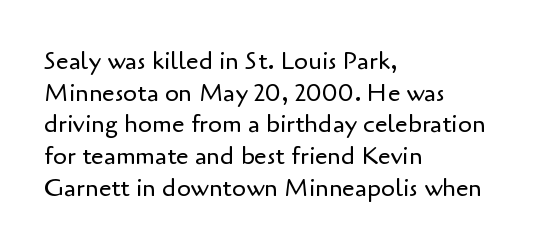
Q: Is the text bold? A: No.
Q: Is the text italic (slanted)? A: No, it is upright.
Q: Is the text underlined? A: No.
Q: How is the paragraph aligned? A: Left-aligned.
Q: Is the spacing between letters normal or unusually wide? A: Normal.
Q: Is the spacing between lines tight, normal or loose? A: Normal.
